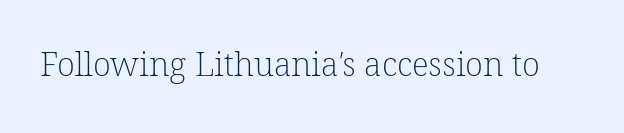
The image shows 33 px light serif type; set normal letter spacing, not underlined; low stroke contrast and a medium x-height.
